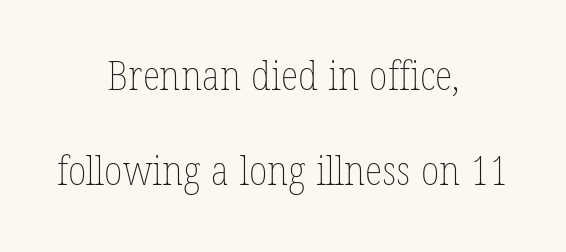
Q: Is the text bold? A: No.
Q: Is the text italic (slanted)? A: No, it is upright.
Q: Is the text underlined? A: No.
Q: How is the paragraph aligned? A: Centered.
Q: Is the spacing between letters normal or unusually wide? A: Normal.
Q: Is the spacing between lines tight, normal or loose? A: Loose.
Q: Width (condensed, normal, or wide)? A: Condensed.
Q: Stroke contrast? A: Low.
Q: x-height? A: Medium.
Q: Monospaced? A: No.
